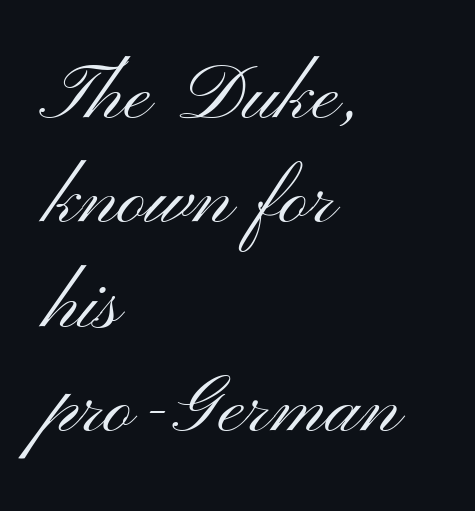
Q: Is the text bold? A: No.
Q: Is the text italic (slanted)? A: Yes.
Q: Is the typeface a serif or a sans-serif typeface? A: Sans-serif.
Q: Is the text underlined? A: No.
Q: How is the paragraph aligned? A: Left-aligned.
Q: Is the spacing between letters normal or unusually wide? A: Normal.
Q: Is the spacing between lines tight, normal or loose? A: Normal.
Q: Width (condensed, normal, or wide)? A: Wide.
Q: Stroke contrast? A: Medium.
Q: x-height? A: Small.
Q: Monospaced? A: No.
